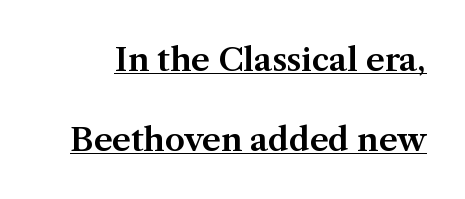
Q: Is the text italic (slanted)? A: No, it is upright.
Q: Is the typeface a serif or a sans-serif typeface? A: Serif.
Q: Is the text underlined? A: Yes.
Q: Is the spacing between letters normal or unusually wide? A: Normal.
Q: Is the spacing between lines tight, normal or loose? A: Loose.
Q: Width (condensed, normal, or wide)? A: Normal.
Q: Stroke contrast? A: Medium.
Q: x-height? A: Medium.
Q: Monospaced? A: No.
